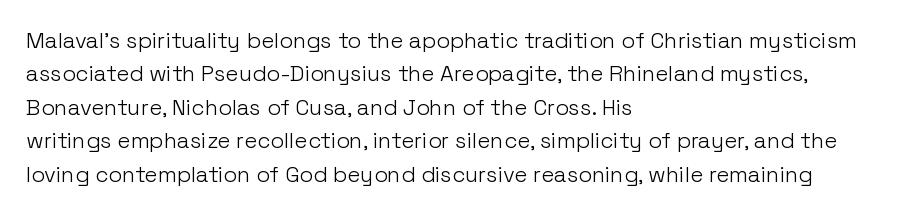
Q: Is the text bold? A: No.
Q: Is the text italic (slanted)? A: No, it is upright.
Q: Is the text underlined? A: No.
Q: How is the paragraph aligned? A: Left-aligned.
Q: Is the spacing between letters normal or unusually wide? A: Normal.
Q: Is the spacing between lines tight, normal or loose? A: Normal.
